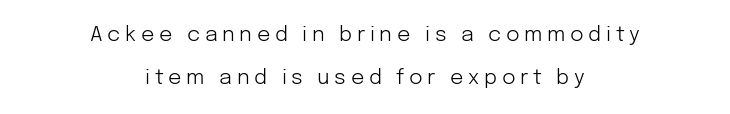
Q: Is the text bold? A: No.
Q: Is the text italic (slanted)? A: No, it is upright.
Q: Is the text underlined? A: No.
Q: How is the paragraph aligned? A: Centered.
Q: Is the spacing between letters normal or unusually wide? A: Unusually wide.
Q: Is the spacing between lines tight, normal or loose? A: Loose.
